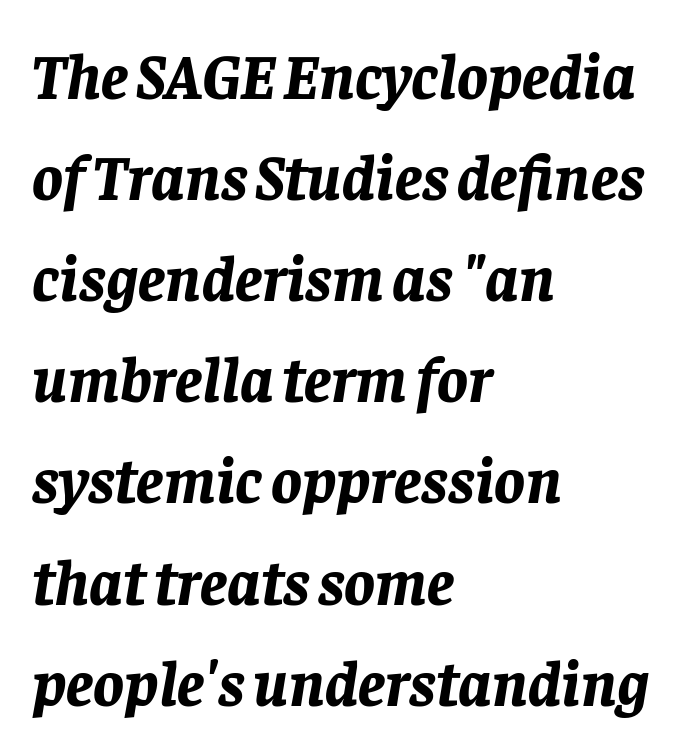
Q: Is the text bold? A: Yes.
Q: Is the text italic (slanted)? A: Yes, it leans right by about 8 degrees.
Q: Is the text underlined? A: No.
Q: How is the paragraph aligned? A: Left-aligned.
Q: Is the spacing between letters normal or unusually wide? A: Normal.
Q: Is the spacing between lines tight, normal or loose? A: Normal.
Q: Width (condensed, normal, or wide)? A: Normal.
Q: Stroke contrast? A: Low.
Q: x-height? A: Large.
Q: Monospaced? A: No.
